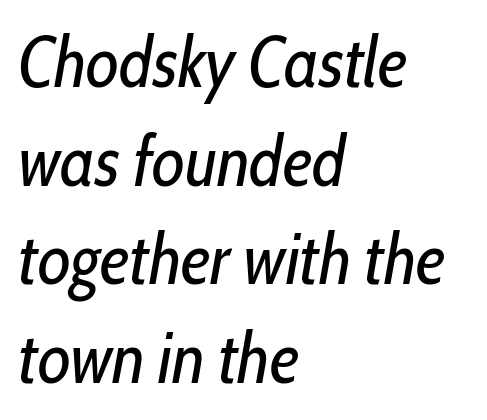
Descender tails drop into unmarked territory. No extra tracking has been applied to these lines. The whole block is typeset with a tilt. Stroke thickness stays within the range of a standard reading face or lighter. Line spacing here is normal.
